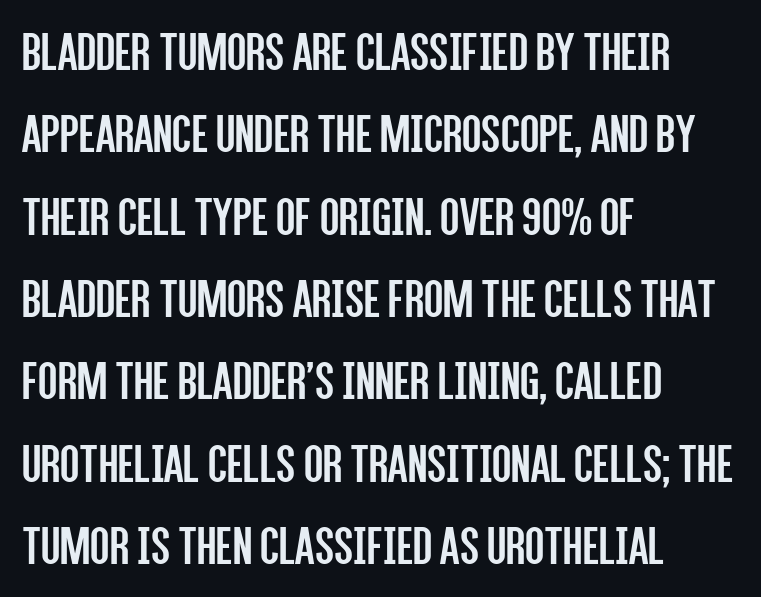
{"serif": "no", "italic": "no", "bold": "no", "weight": "regular", "width": "condensed", "stroke_contrast": "low", "x_height": "large", "monospaced": "no", "underline": "no", "align": "left", "line_spacing": "normal", "line_spacing_ratio": 1.47, "letter_spacing": "normal", "letter_spacing_em": 0.0, "glyph_px": 56}
